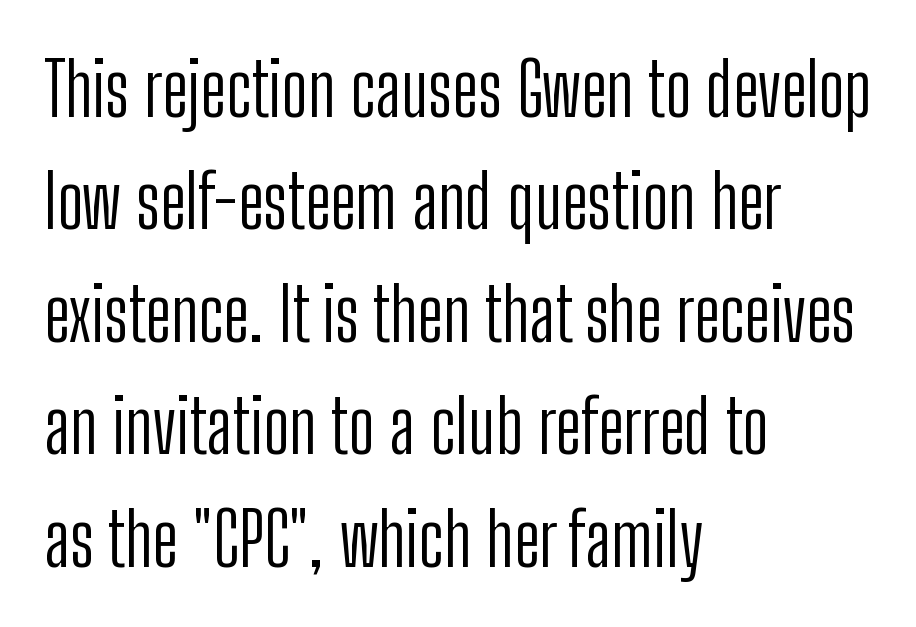
{"serif": "no", "italic": "no", "bold": "no", "weight": "light", "width": "condensed", "stroke_contrast": "low", "x_height": "medium", "monospaced": "no", "underline": "no", "align": "left", "line_spacing": "normal", "line_spacing_ratio": 1.52, "letter_spacing": "normal", "letter_spacing_em": 0.0, "glyph_px": 74}
